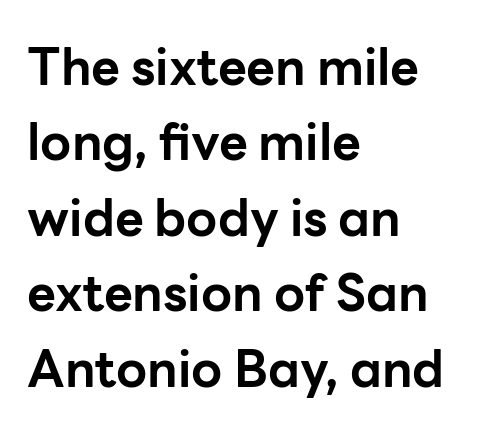
{"serif": "no", "italic": "no", "bold": "yes", "weight": "bold", "width": "normal", "stroke_contrast": "low", "x_height": "medium", "monospaced": "no", "underline": "no", "align": "left", "line_spacing": "normal", "line_spacing_ratio": 1.51, "letter_spacing": "normal", "letter_spacing_em": 0.0, "glyph_px": 50}
